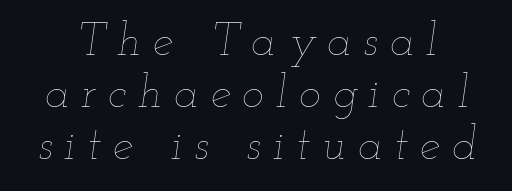
The image shows 46 px thin, wide type, italic (leaning right); set tight line spacing (1.13x), unusually wide letter spacing (+0.26 em), not underlined; low stroke contrast and a small x-height.
